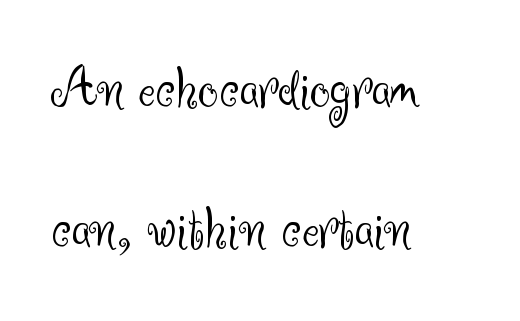
{"serif": "no", "italic": "no", "bold": "no", "weight": "light", "width": "normal", "stroke_contrast": "medium", "x_height": "small", "monospaced": "no", "underline": "no", "align": "left", "line_spacing": "loose", "line_spacing_ratio": 2.23, "letter_spacing": "normal", "letter_spacing_em": 0.0, "glyph_px": 63}
